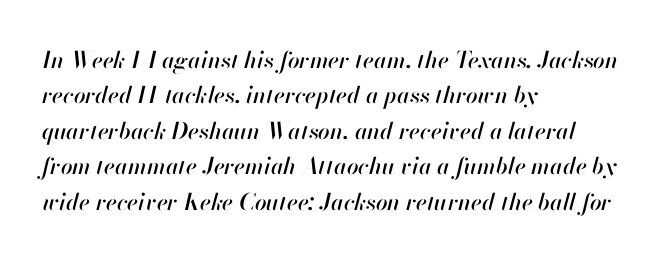
The image shows 23 px text type, italic (leaning right); set left-aligned, normal line spacing (1.54x), normal letter spacing, not underlined.
